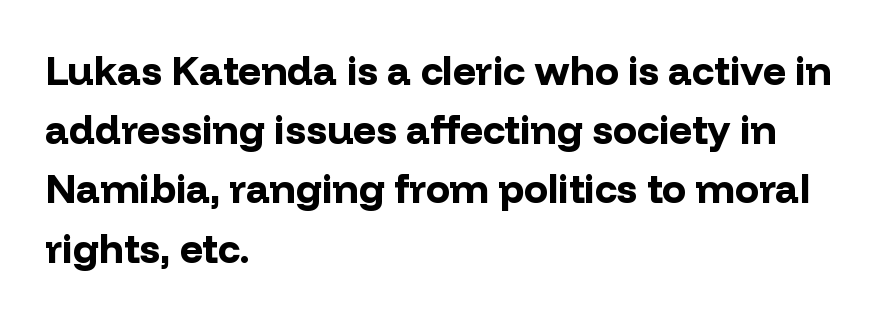
Q: Is the text bold? A: Yes.
Q: Is the text italic (slanted)? A: No, it is upright.
Q: Is the typeface a serif or a sans-serif typeface? A: Sans-serif.
Q: Is the text underlined? A: No.
Q: How is the paragraph aligned? A: Left-aligned.
Q: Is the spacing between letters normal or unusually wide? A: Normal.
Q: Is the spacing between lines tight, normal or loose? A: Normal.
Q: Width (condensed, normal, or wide)? A: Normal.
Q: Stroke contrast? A: Low.
Q: x-height? A: Medium.
Q: Monospaced? A: No.
